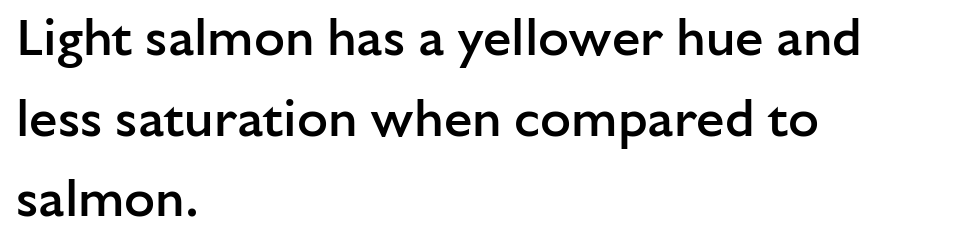
The image shows 51 px semibold sans-serif type, upright; set left-aligned, normal line spacing (1.58x), normal letter spacing, not underlined; low stroke contrast and a medium x-height.
